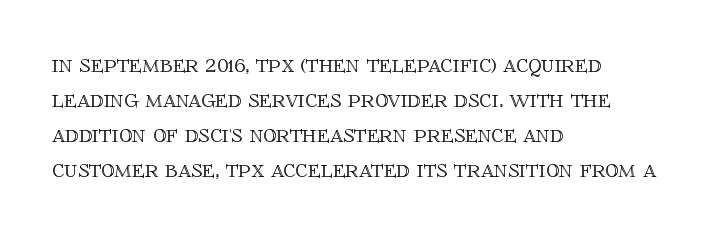
Upright lettering throughout. A classic flush-left, rag-right setting is used for this passage. Underlining? Definitely not there. The passage shown stacks its lines at a standard gap. The letterforms sit shoulder to shoulder at normal distance.
